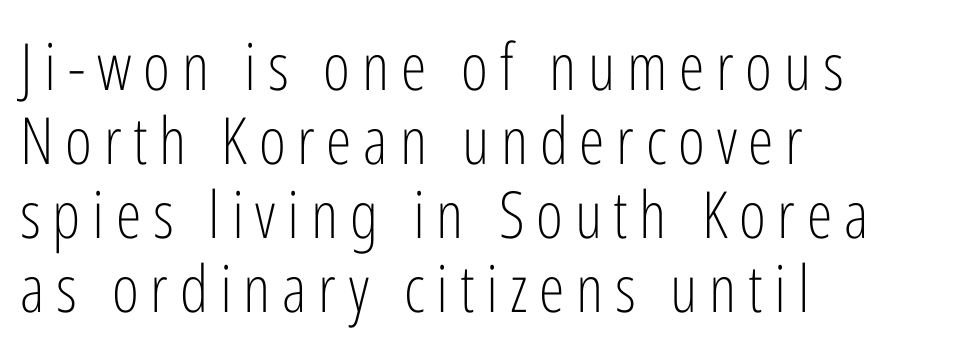
The image shows 65 px light, condensed sans-serif type, upright; set left-aligned, tight line spacing (1.14x), not underlined; low stroke contrast and a medium x-height.
